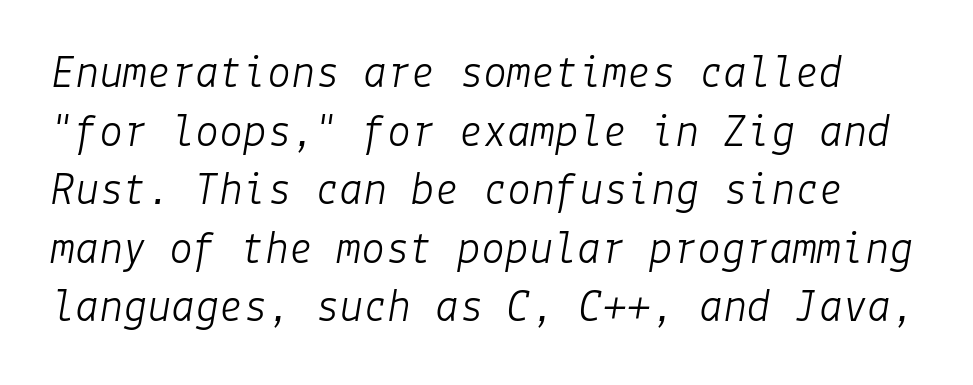
Q: Is the text bold? A: No.
Q: Is the text italic (slanted)? A: Yes, it leans right by about 9 degrees.
Q: Is the text underlined? A: No.
Q: Is the spacing between letters normal or unusually wide? A: Normal.
Q: Width (condensed, normal, or wide)? A: Normal.
Q: Stroke contrast? A: Low.
Q: x-height? A: Medium.
